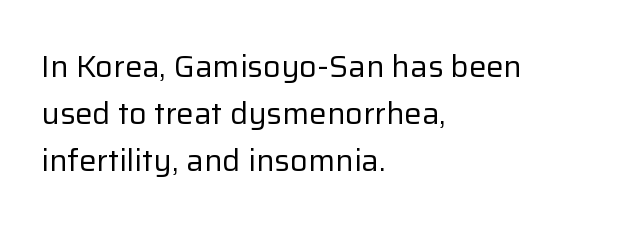
{"serif": "no", "italic": "no", "bold": "no", "weight": "regular", "width": "normal", "stroke_contrast": "low", "x_height": "medium", "monospaced": "no", "underline": "no", "align": "left", "line_spacing": "normal", "line_spacing_ratio": 1.51, "letter_spacing": "normal", "letter_spacing_em": 0.0, "glyph_px": 31}
